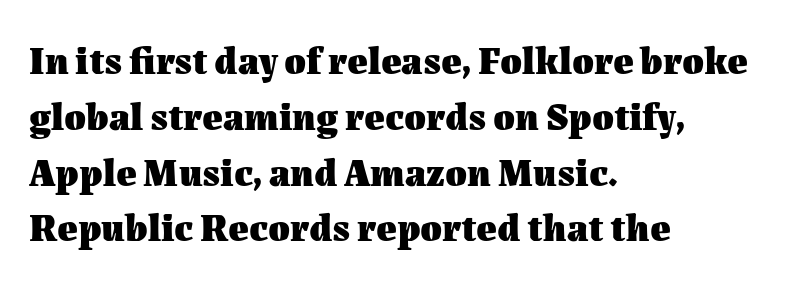
Posture: upright roman. The face used here is rendered with its standard letterfit. You could not count columns in this text — the font is proportionally spaced. Reading down the block, your eye returns to a fixed left position each line.
